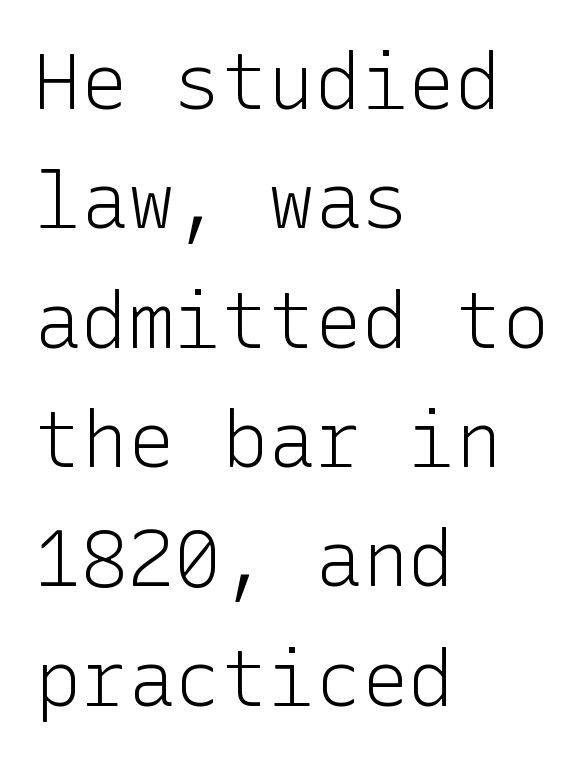
Q: Is the text bold? A: No.
Q: Is the text italic (slanted)? A: No, it is upright.
Q: Is the typeface a serif or a sans-serif typeface? A: Sans-serif.
Q: Is the text underlined? A: No.
Q: How is the paragraph aligned? A: Left-aligned.
Q: Is the spacing between letters normal or unusually wide? A: Normal.
Q: Is the spacing between lines tight, normal or loose? A: Normal.
Q: Width (condensed, normal, or wide)? A: Normal.
Q: Stroke contrast? A: Low.
Q: x-height? A: Medium.
